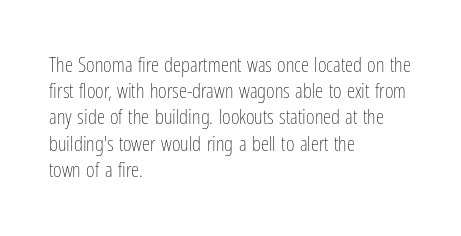
Does extra space separate the letters? No, they use regular spacing. Layout note: lines flush left. The area under the type is left untouched. This reads as an unemphasized weight, regular at the heaviest. This is roman type, the default non-slanted kind. Vertical spacing — default.
